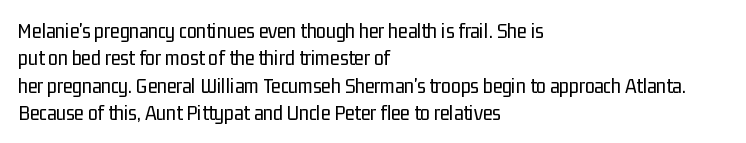
The image shows 22 px text type, upright; set left-aligned, line spacing 1.24x, normal letter spacing, not underlined.
